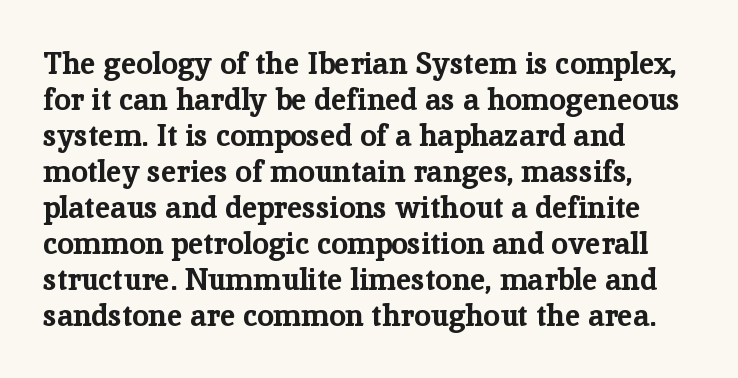
{"serif": "yes", "italic": "no", "bold": "yes", "weight": "bold", "width": "normal", "stroke_contrast": "low", "x_height": "medium", "monospaced": "no", "underline": "no", "align": "left", "line_spacing_ratio": 1.2, "letter_spacing": "normal", "letter_spacing_em": 0.0, "glyph_px": 30}
